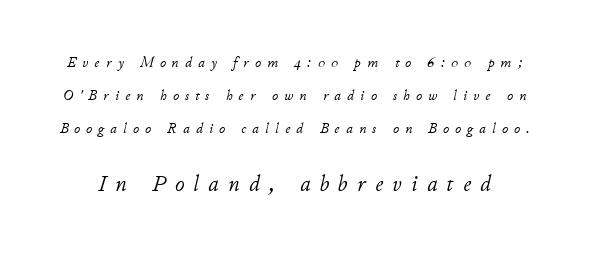
The image shows 23 px text type, italic (leaning right); set loose line spacing (2.19x), unusually wide letter spacing (+0.41 em), not underlined; the second (bottom) block is 1.53x larger.
